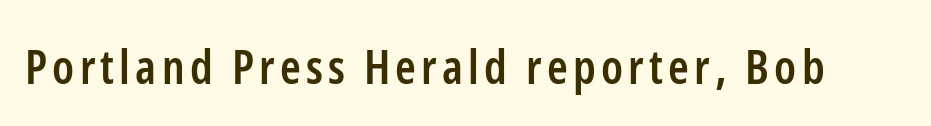
Q: Is the text bold? A: Semi-bold.
Q: Is the text italic (slanted)? A: No, it is upright.
Q: Is the typeface a serif or a sans-serif typeface? A: Sans-serif.
Q: Is the text underlined? A: No.
Q: Width (condensed, normal, or wide)? A: Condensed.
Q: Stroke contrast? A: Low.
Q: x-height? A: Medium.
Q: Monospaced? A: No.
